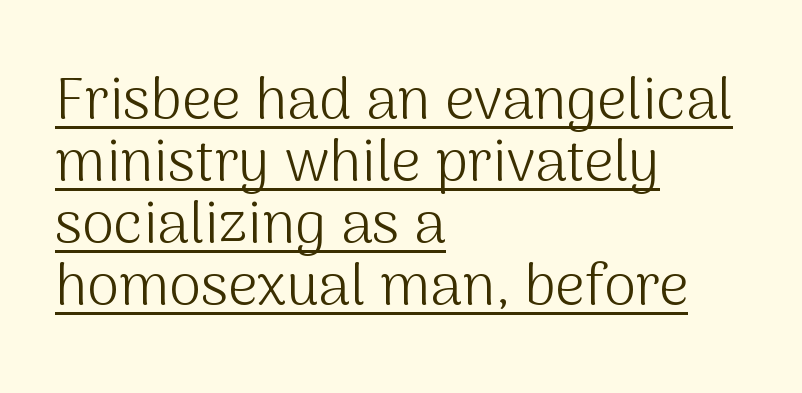
The image shows 58 px light sans-serif type, upright; set left-aligned, tight line spacing (1.07x), normal letter spacing, underlined; medium stroke contrast and a medium x-height.
